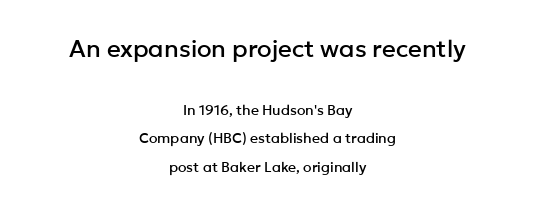
Q: Is the text italic (slanted)? A: No, it is upright.
Q: Is the text underlined? A: No.
Q: How is the paragraph aligned? A: Centered.
Q: Is the spacing between letters normal or unusually wide? A: Normal.
Q: Is the spacing between lines tight, normal or loose? A: Loose.
Q: Which block of text is set in a larger size, the first (top) or the second (bottom)? A: The first (top) one.
